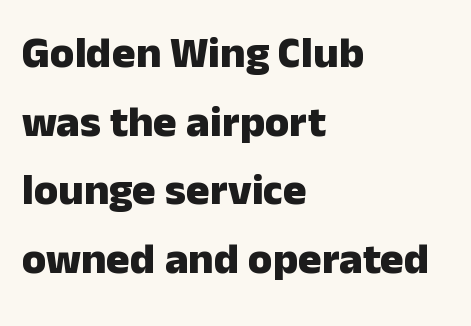
The image shows 44 px heavy sans-serif type, upright; set left-aligned, normal line spacing (1.56x), normal letter spacing, not underlined; low stroke contrast and a medium x-height.
